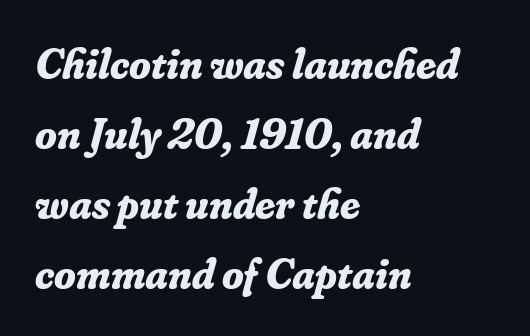
The image shows 44 px bold serif type, italic (leaning right); set left-aligned, normal line spacing (1.59x), normal letter spacing, not underlined; low stroke contrast and a small x-height.
